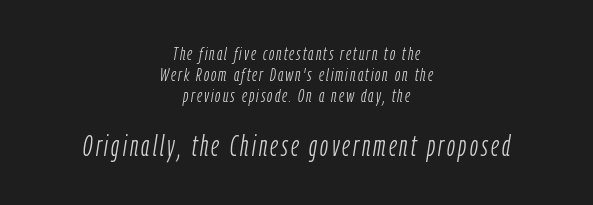
Closely set lines give the paragraph a compact silhouette. In CSS terms this would be text-align: center. Style check: oblique. This reads as an unemphasized weight, regular at the heaviest. Each letter keeps its own natural width here, so spacing adapts to shape.
